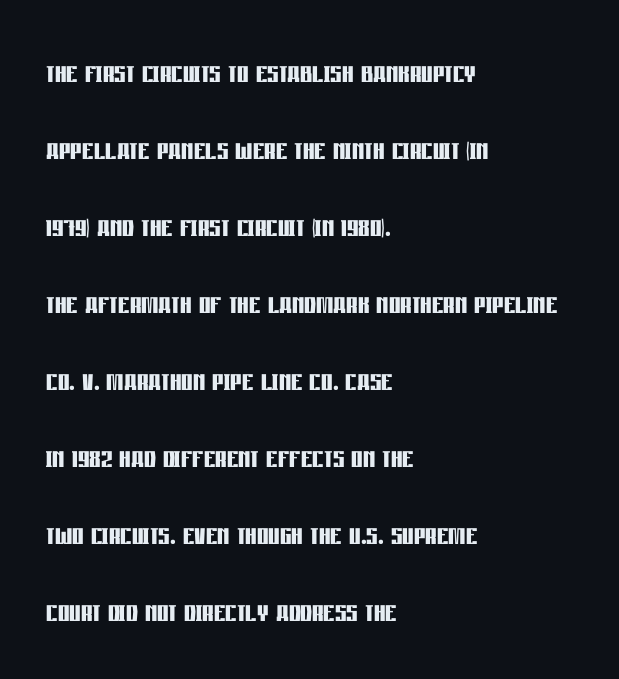
{"serif": "no", "italic": "no", "bold": "yes", "weight": "semibold", "width": "condensed", "stroke_contrast": "low", "x_height": "large", "monospaced": "no", "underline": "no", "align": "left", "line_spacing": "loose", "line_spacing_ratio": 2.14, "letter_spacing": "normal", "letter_spacing_em": 0.0, "glyph_px": 36}
